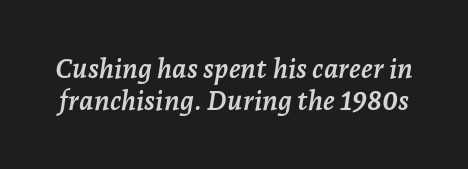
It's the slanting kind of type. The glyphs are unaccompanied by any horizontal stroke below them. Look at the stroke-to-counter ratio: heavy, a bold. Words appear dense and cohesive because spacing is normal.
